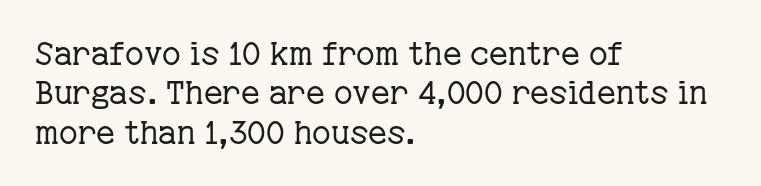
Q: Is the text bold? A: No.
Q: Is the text italic (slanted)? A: No, it is upright.
Q: Is the typeface a serif or a sans-serif typeface? A: Serif.
Q: Is the text underlined? A: No.
Q: How is the paragraph aligned? A: Left-aligned.
Q: Is the spacing between letters normal or unusually wide? A: Normal.
Q: Width (condensed, normal, or wide)? A: Normal.
Q: Stroke contrast? A: Low.
Q: x-height? A: Medium.
Q: Monospaced? A: No.
